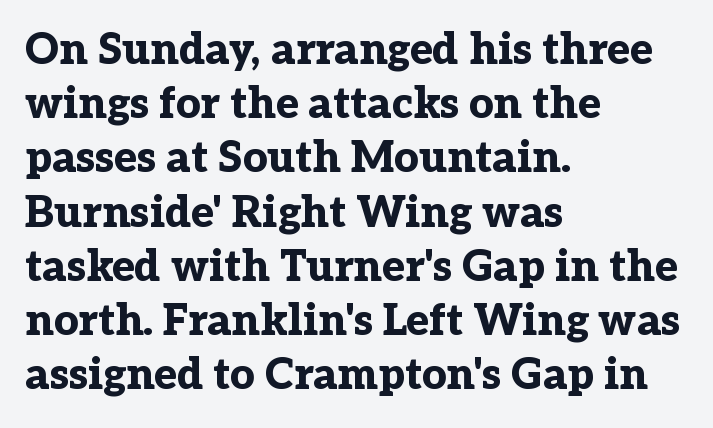
Letterform terminals end in serifs throughout the passage. The face used here is proportionally spaced, like ordinary book or web type. The lines are quadded left. You can tell it's not italic because the verticals are truly vertical. No word sits above an underline. Thick stems and heavy bowls — unmistakably bold.
